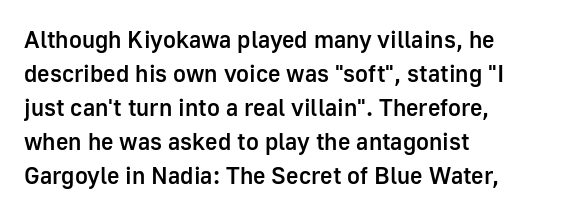
The image shows 24 px text type, upright; set left-aligned, normal line spacing (1.42x), normal letter spacing, not underlined.
